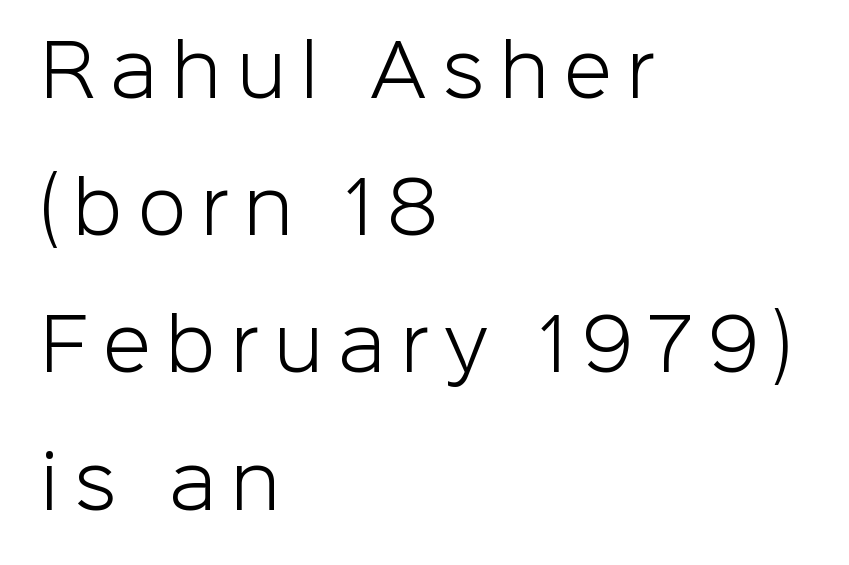
The image shows 70 px light sans-serif type, upright; set left-aligned, loose line spacing (1.96x), unusually wide letter spacing (+0.22 em), not underlined; low stroke contrast and a medium x-height.
